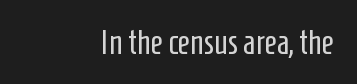
This sample uses plain, unmodified letter spacing. No letter is thick-stroked: the sample isn't bold. Check under the words: just untouched page. A typesetter would call this proportional, since set widths differ per character.
